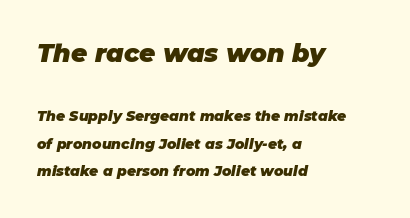
{"italic": "yes", "lean": "right", "slant_degrees": 11, "bold": "yes", "underline": "no", "align": "left", "line_spacing": "loose", "line_spacing_ratio": 1.99, "letter_spacing": "normal", "letter_spacing_em": 0.0, "larger_block": "first", "size_ratio": 1.79, "glyph_px": 25}
